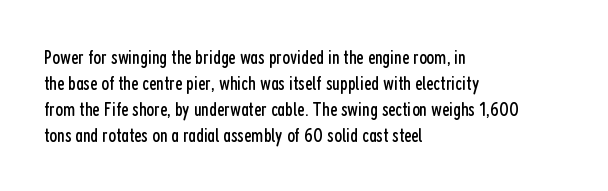
Where is the straight margin? On the left. This sample keeps an unexceptional amount of space between lines. The typesetting does not lean heavy: it is not bold. The gaps between neighbouring characters are ordinary and unremarkable. A clean baseline with only descenders dipping below it.
